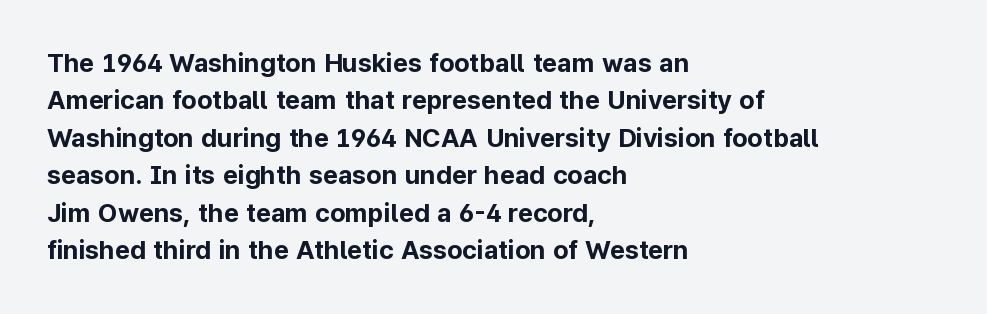
The image shows 26 px bold type, upright; set left-aligned, normal line spacing (1.44x), normal letter spacing, not underlined.
